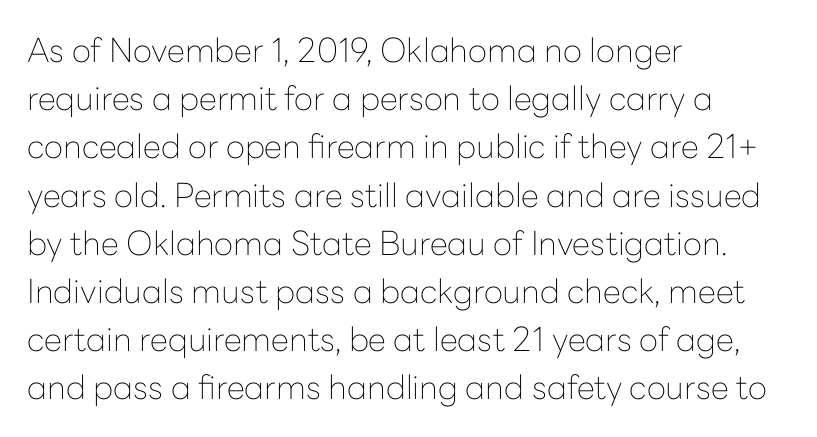
Q: Is the text bold? A: No.
Q: Is the text italic (slanted)? A: No, it is upright.
Q: Is the typeface a serif or a sans-serif typeface? A: Sans-serif.
Q: Is the text underlined? A: No.
Q: How is the paragraph aligned? A: Left-aligned.
Q: Is the spacing between letters normal or unusually wide? A: Normal.
Q: Is the spacing between lines tight, normal or loose? A: Normal.
Q: Width (condensed, normal, or wide)? A: Normal.
Q: Stroke contrast? A: Low.
Q: x-height? A: Medium.
Q: Monospaced? A: No.
